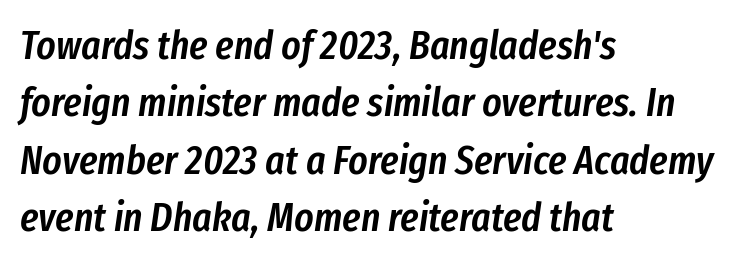
The gap between lines stays unmarked. These lines are rendered in a variable-pitch font. These lines are set flush left with a ragged right edge. Nobody touched the tracking dial on this one. Leading: standard. The text carries the slant typical of an italic or oblique font.
